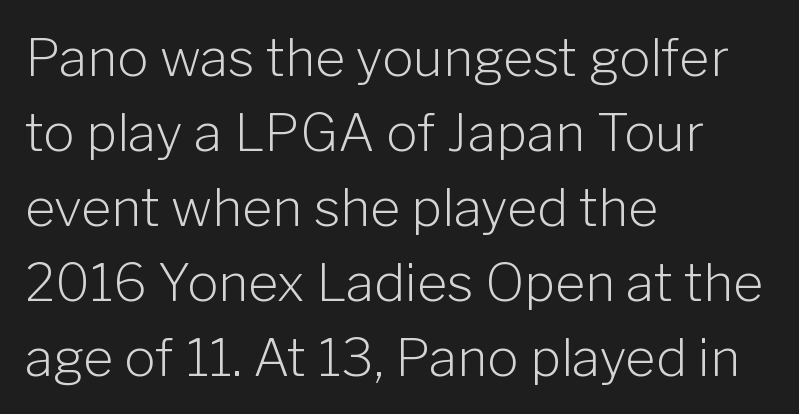
Look at the tracking — it's just the regular setting, nothing added. Italic: no, the glyphs are upright roman. A student would call this left alignment; a typographer would say flush left, rag right. Lines of text with bare space underneath. Is there much room between lines? A standard amount, neither cramped nor airy.
